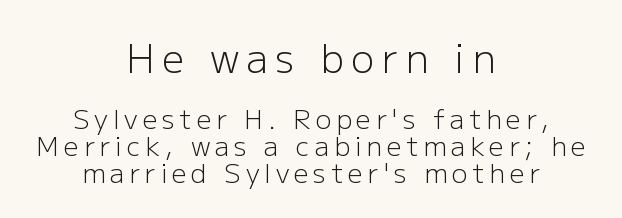
The image shows 39 px light sans-serif type, upright; set centered, tight line spacing (1.03x), not underlined; the first (top) block is 1.5x larger; low stroke contrast and a medium x-height.
